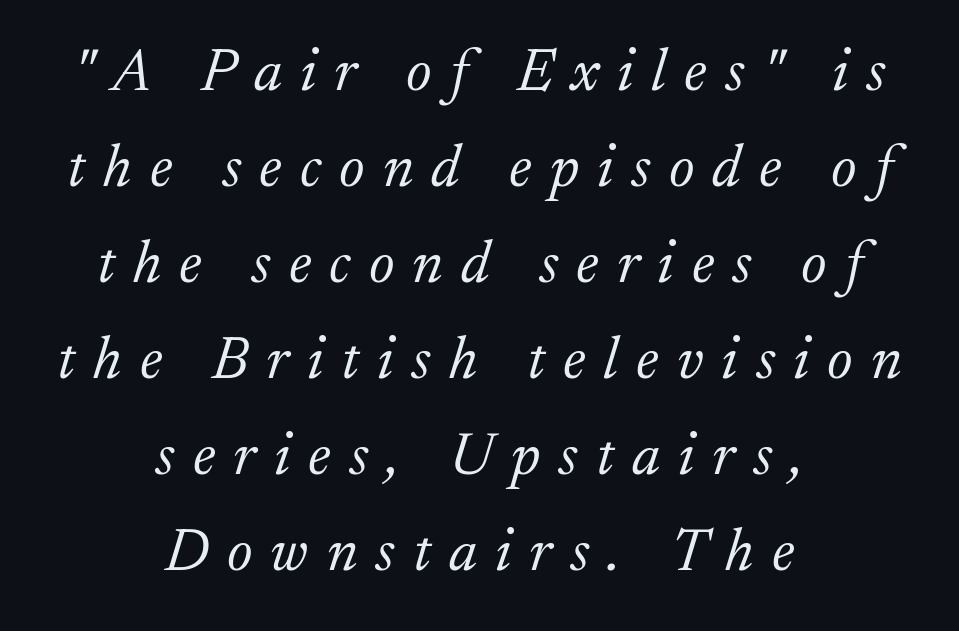
The type family on display is of the serif kind. The type is letterspaced generously, with wide tracking. Honestly, there is no underline to notice here at all. Each letter keeps its own natural width here, so spacing adapts to shape. Honestly, the row spacing looks completely unremarkable.
